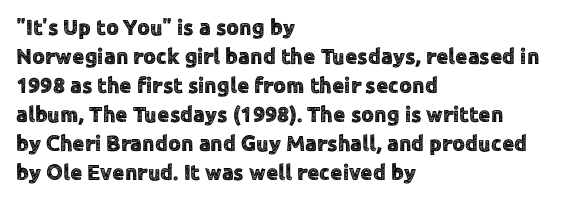
{"italic": "no", "underline": "no", "align": "left", "line_spacing": "normal", "line_spacing_ratio": 1.32, "letter_spacing": "normal", "letter_spacing_em": 0.0, "glyph_px": 22}
